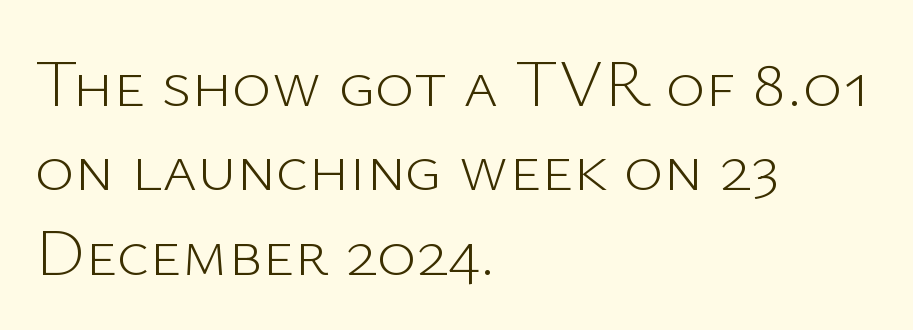
Q: Is the text bold? A: No.
Q: Is the text italic (slanted)? A: No, it is upright.
Q: Is the typeface a serif or a sans-serif typeface? A: Sans-serif.
Q: Is the text underlined? A: No.
Q: How is the paragraph aligned? A: Left-aligned.
Q: Is the spacing between letters normal or unusually wide? A: Normal.
Q: Is the spacing between lines tight, normal or loose? A: Normal.
Q: Width (condensed, normal, or wide)? A: Normal.
Q: Stroke contrast? A: Low.
Q: x-height? A: Medium.
Q: Monospaced? A: No.
